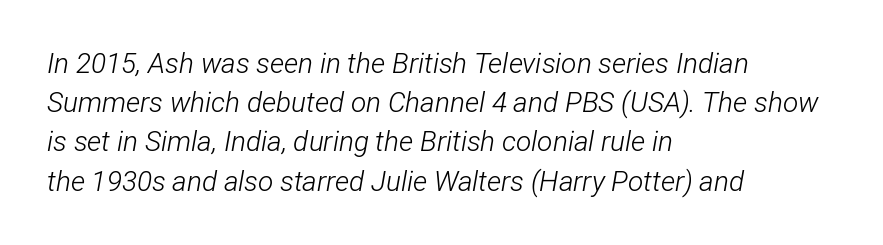
The face used here is proportionally spaced, like ordinary book or web type. The passage shown is not underscored anywhere. An italicized treatment has been applied to the whole sample. Letter spacing: default. Baseline-to-baseline distance is the conventional proportion of letter height.
